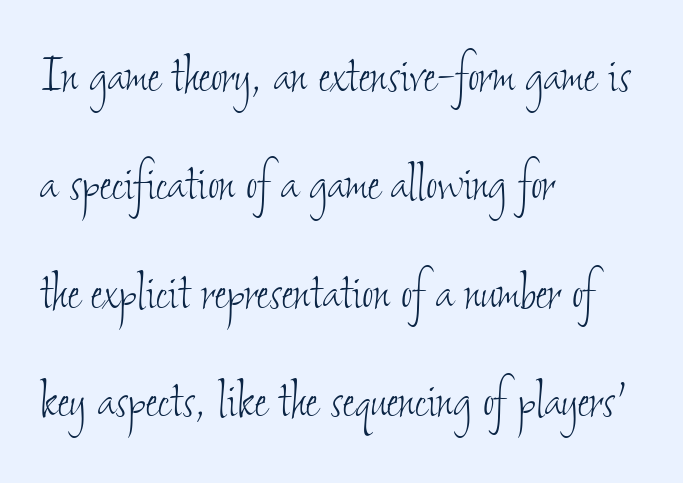
The passage shown is typed in a proportional face where columns would drift. Every row of glyphs begins at an identical x-position on the left. In terms of letterspacing, this is plain default setting. Bare-footed words on every line.
